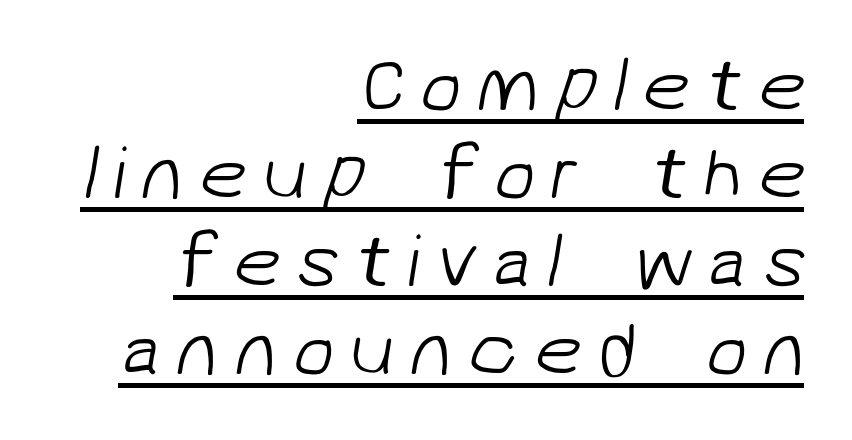
A baseline rule has been typeset under these characters. The characters are drawn with everyday or finer stroke widths. The face used here is rendered with a markedly widened letterfit. The face used here is a sans, in the tradition of grotesques and geometrics. The letters advance in unequal steps, a hallmark of proportional type.
